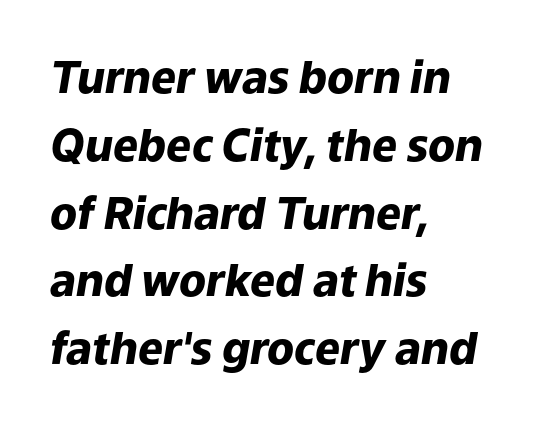
Q: Is the text bold? A: Yes.
Q: Is the text italic (slanted)? A: Yes, it leans right by about 9 degrees.
Q: Is the text underlined? A: No.
Q: How is the paragraph aligned? A: Left-aligned.
Q: Is the spacing between letters normal or unusually wide? A: Normal.
Q: Is the spacing between lines tight, normal or loose? A: Normal.
Q: Width (condensed, normal, or wide)? A: Normal.
Q: Stroke contrast? A: Low.
Q: x-height? A: Medium.
Q: Monospaced? A: No.
